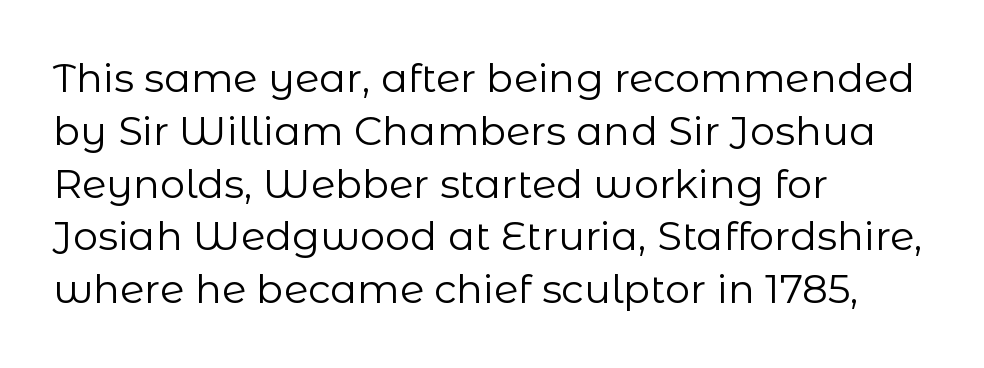
The image shows 40 px regular-weight sans-serif type, upright; set left-aligned, normal line spacing (1.32x), normal letter spacing, not underlined; low stroke contrast and a medium x-height.
